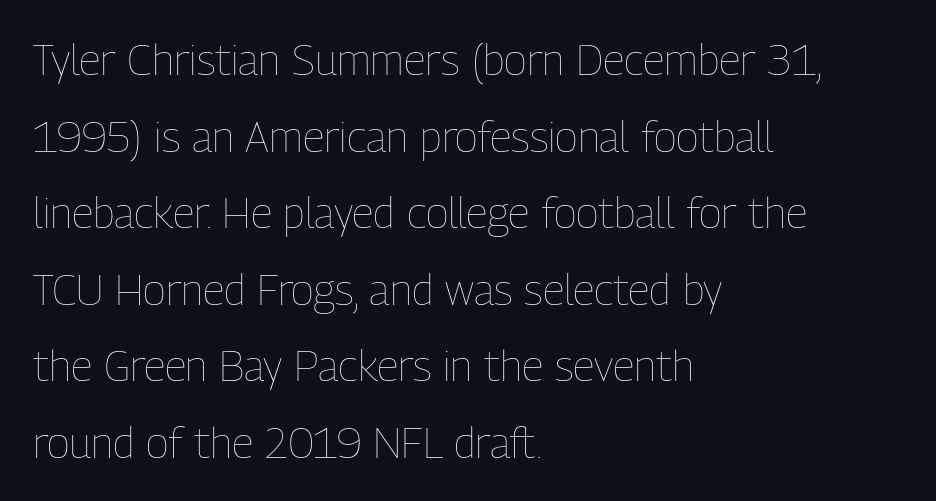
Q: Is the text bold? A: No.
Q: Is the text italic (slanted)? A: No, it is upright.
Q: Is the text underlined? A: No.
Q: How is the paragraph aligned? A: Left-aligned.
Q: Is the spacing between letters normal or unusually wide? A: Normal.
Q: Width (condensed, normal, or wide)? A: Condensed.
Q: Stroke contrast? A: Low.
Q: x-height? A: Medium.
Q: Monospaced? A: No.
